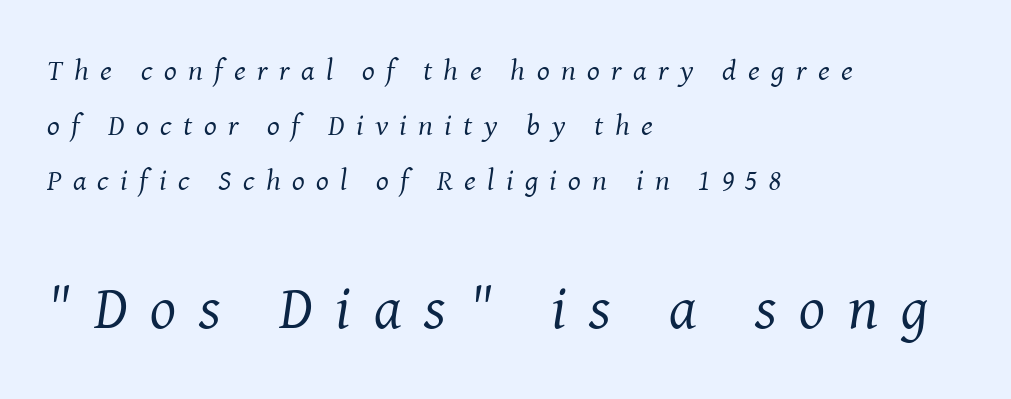
Q: Is the text bold? A: No.
Q: Is the text italic (slanted)? A: Yes, it leans right by about 8 degrees.
Q: Is the typeface a serif or a sans-serif typeface? A: Serif.
Q: Is the text underlined? A: No.
Q: How is the paragraph aligned? A: Left-aligned.
Q: Is the spacing between letters normal or unusually wide? A: Unusually wide.
Q: Which block of text is set in a larger size, the first (top) or the second (bottom)? A: The second (bottom) one.
Q: Width (condensed, normal, or wide)? A: Normal.
Q: Stroke contrast? A: Medium.
Q: x-height? A: Medium.
Q: Monospaced? A: No.
